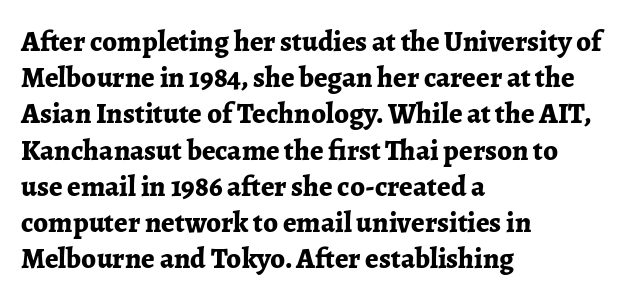
The image shows 29 px bold serif type, upright; set left-aligned, normal line spacing (1.25x), normal letter spacing, not underlined; low stroke contrast and a medium x-height.
